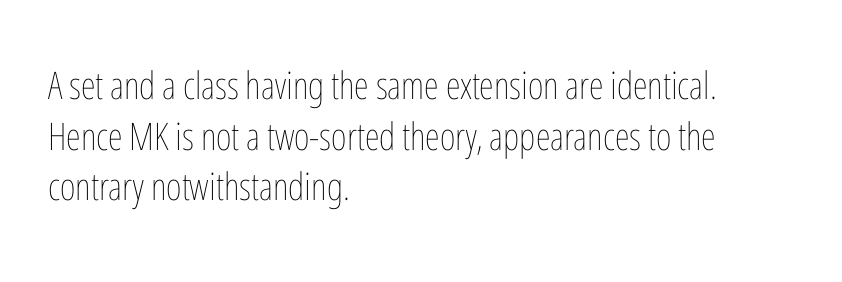
Q: Is the text bold? A: No.
Q: Is the text italic (slanted)? A: No, it is upright.
Q: Is the text underlined? A: No.
Q: How is the paragraph aligned? A: Left-aligned.
Q: Is the spacing between letters normal or unusually wide? A: Normal.
Q: Is the spacing between lines tight, normal or loose? A: Normal.
Q: Width (condensed, normal, or wide)? A: Condensed.
Q: Stroke contrast? A: Low.
Q: x-height? A: Medium.
Q: Monospaced? A: No.
